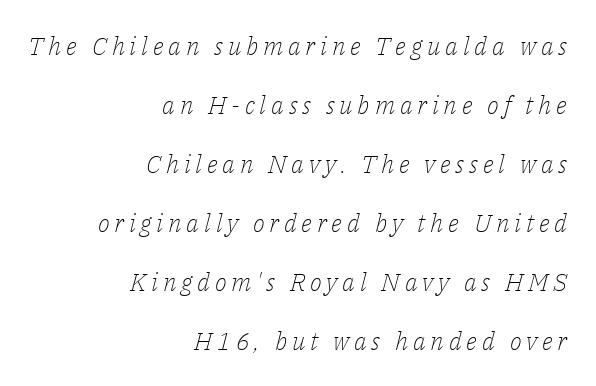
Q: Is the text bold? A: No.
Q: Is the text italic (slanted)? A: Yes, it leans right by about 14 degrees.
Q: Is the text underlined? A: No.
Q: How is the paragraph aligned? A: Right-aligned.
Q: Is the spacing between lines tight, normal or loose? A: Loose.
